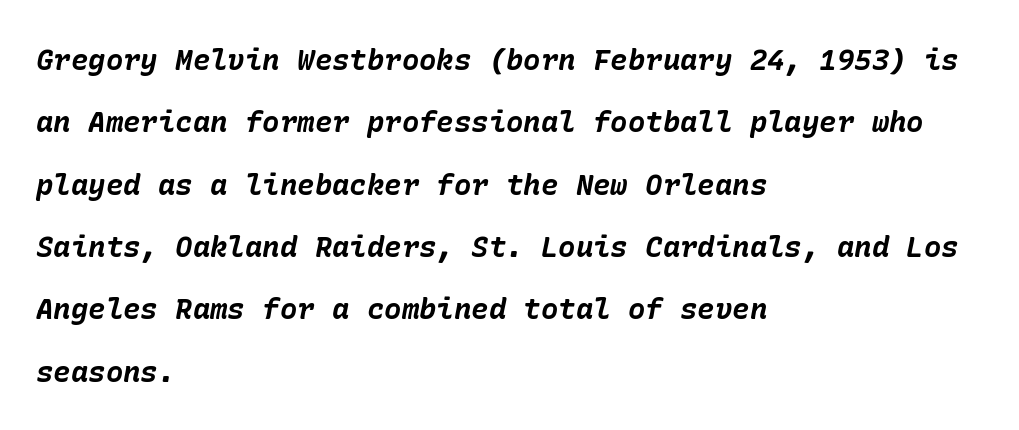
You could call the tracking neutral — neither tight nor loose. The line-height multiplier appears high, well above default. This is oblique type, the kind used for emphasis or titles. Words float on clear page, feet unadorned. In CSS terms this would be text-align: left. A full-strength bold gives these letters their thick strokes.
